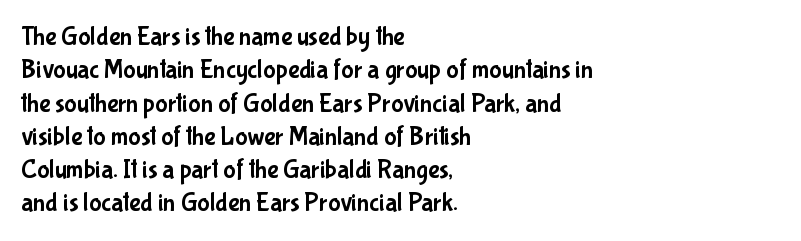
Q: Is the text italic (slanted)? A: No, it is upright.
Q: Is the text underlined? A: No.
Q: How is the paragraph aligned? A: Left-aligned.
Q: Is the spacing between letters normal or unusually wide? A: Normal.
Q: Is the spacing between lines tight, normal or loose? A: Normal.
